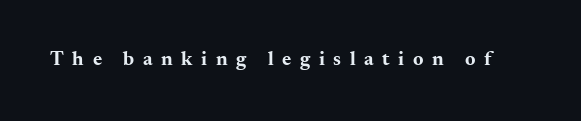
Q: Is the text bold? A: Yes.
Q: Is the text italic (slanted)? A: No, it is upright.
Q: Is the text underlined? A: No.
Q: Is the spacing between letters normal or unusually wide? A: Unusually wide.
